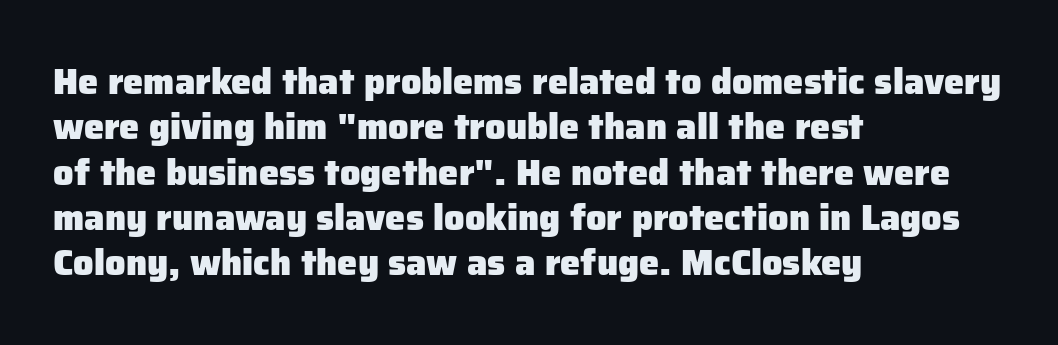
Q: Is the text bold? A: Yes.
Q: Is the text italic (slanted)? A: No, it is upright.
Q: Is the typeface a serif or a sans-serif typeface? A: Sans-serif.
Q: Is the text underlined? A: No.
Q: How is the paragraph aligned? A: Left-aligned.
Q: Is the spacing between letters normal or unusually wide? A: Normal.
Q: Is the spacing between lines tight, normal or loose? A: Normal.
Q: Width (condensed, normal, or wide)? A: Normal.
Q: Stroke contrast? A: Low.
Q: x-height? A: Medium.
Q: Monospaced? A: No.
